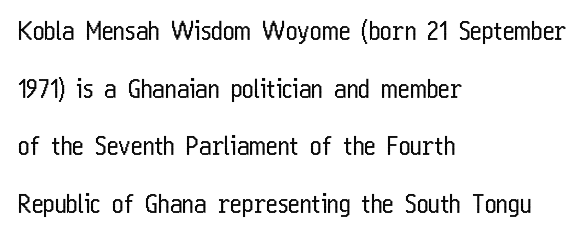
{"italic": "no", "bold": "no", "underline": "no", "align": "left", "line_spacing": "loose", "line_spacing_ratio": 2.31, "letter_spacing": "normal", "letter_spacing_em": 0.0, "glyph_px": 25}
